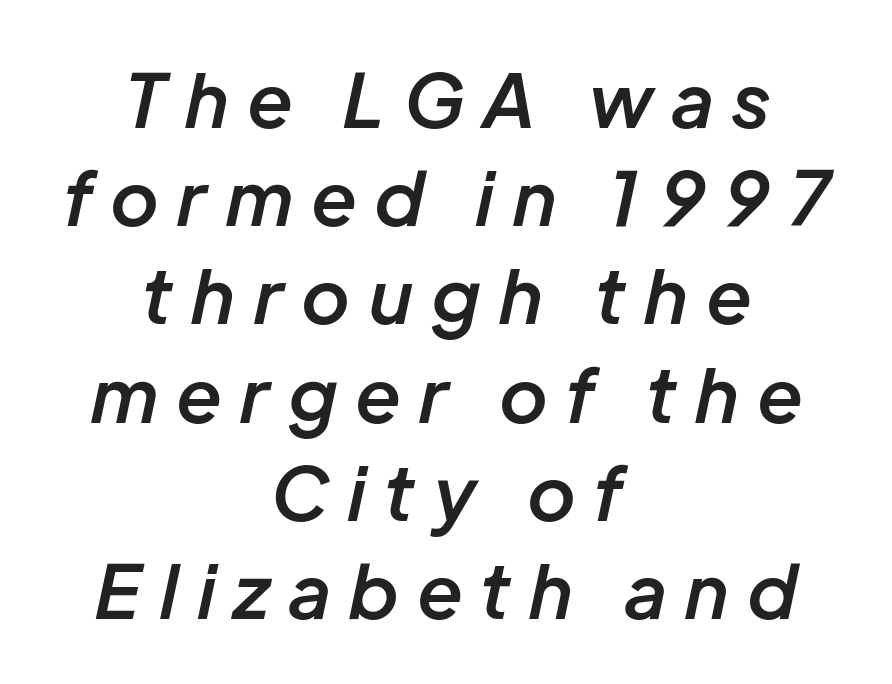
Q: Is the text bold? A: Semi-bold.
Q: Is the text italic (slanted)? A: Yes, it leans right by about 12 degrees.
Q: Is the text underlined? A: No.
Q: How is the paragraph aligned? A: Centered.
Q: Is the spacing between letters normal or unusually wide? A: Unusually wide.
Q: Is the spacing between lines tight, normal or loose? A: Normal.
Q: Width (condensed, normal, or wide)? A: Normal.
Q: Stroke contrast? A: Low.
Q: x-height? A: Medium.
Q: Monospaced? A: No.
